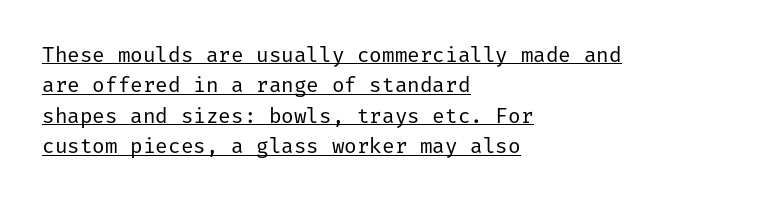
{"italic": "no", "bold": "no", "underline": "yes", "align": "left", "line_spacing": "normal", "line_spacing_ratio": 1.45, "letter_spacing": "normal", "letter_spacing_em": 0.0, "glyph_px": 21}
